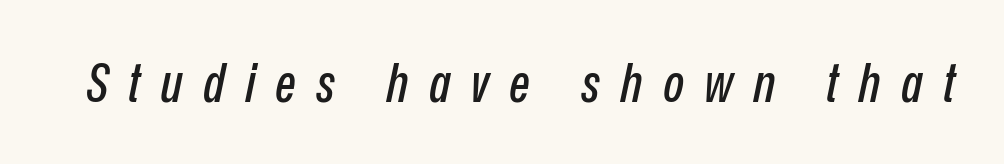
Compared with ordinary roman type, these characters are visibly tilted. Descenders are the only things crossing below the line. Spacing between characters has been opened up far beyond the box default. Is this a fixed-width face? No — the glyphs have proportional, varying widths.
